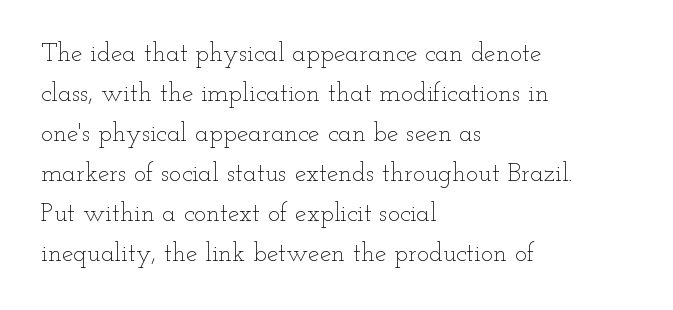
Descender tails drop into unmarked territory. Stroke mass is kept to a normal reading level or below. Default kerning and tracking; the words read as compact shapes. Teacher's note: observe the even left margin — that is flush-left alignment.
